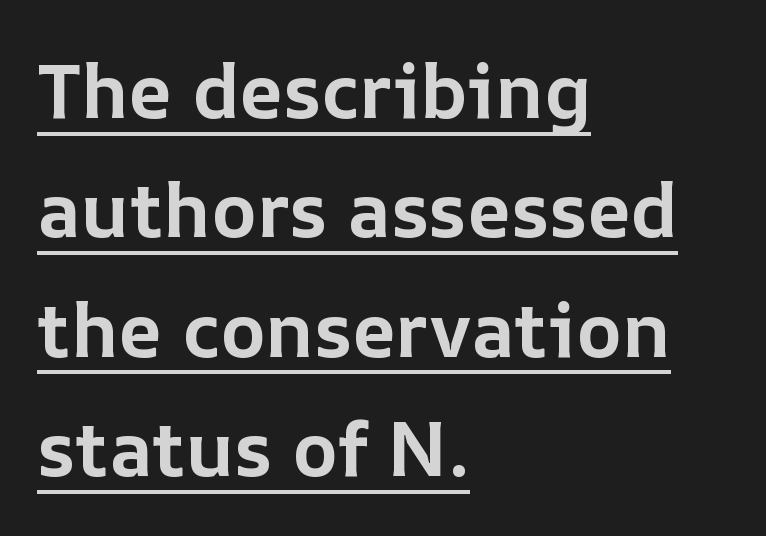
{"italic": "no", "bold": "yes", "weight": "bold", "width": "normal", "stroke_contrast": "low", "x_height": "medium", "monospaced": "no", "underline": "yes", "align": "left", "line_spacing": "normal", "line_spacing_ratio": 1.57, "letter_spacing": "normal", "letter_spacing_em": 0.0, "glyph_px": 76}
